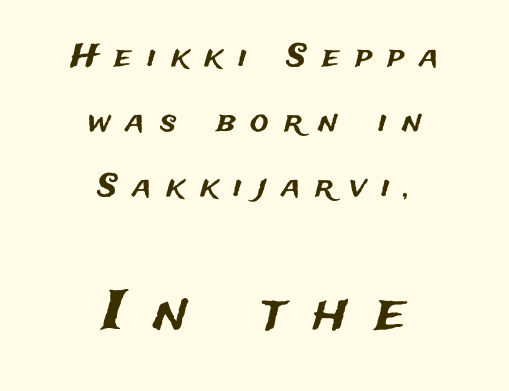
The rendering inserts visible extra space after every character. Regarding leading, the lines here are spaced well apart. The letters advance in unequal steps, a hallmark of proportional type.
